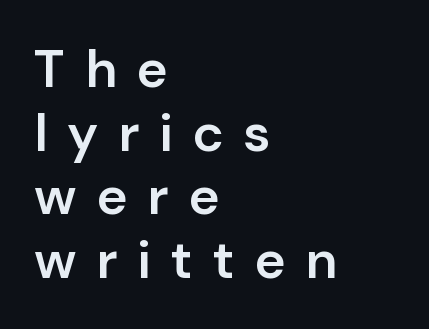
{"serif": "no", "italic": "no", "bold": "semi", "weight": "semibold", "width": "normal", "stroke_contrast": "low", "x_height": "medium", "monospaced": "no", "underline": "no", "align": "left", "line_spacing_ratio": 1.2, "letter_spacing": "wide", "letter_spacing_em": 0.37, "glyph_px": 53}
